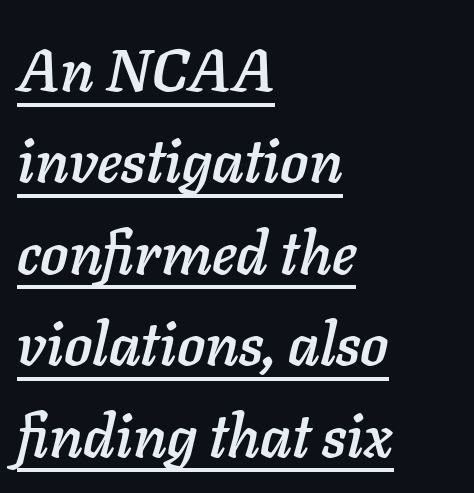
Q: Is the text italic (slanted)? A: Yes, it leans right by about 11 degrees.
Q: Is the text underlined? A: Yes.
Q: How is the paragraph aligned? A: Left-aligned.
Q: Is the spacing between letters normal or unusually wide? A: Normal.
Q: Is the spacing between lines tight, normal or loose? A: Normal.
Q: Width (condensed, normal, or wide)? A: Normal.
Q: Stroke contrast? A: Low.
Q: x-height? A: Medium.
Q: Monospaced? A: No.
